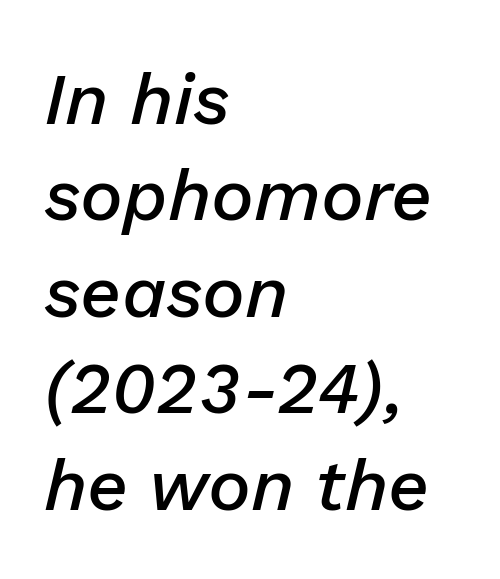
Leftover space on each line is placed entirely after the last word. The rendering applies a slant to the glyphs. Interline gaps are of average width in this sample. Weight: semibold (demi). The passage shown is typed in a proportional face where columns would drift. Compared with typical body copy, the letter spacing here is the same.
